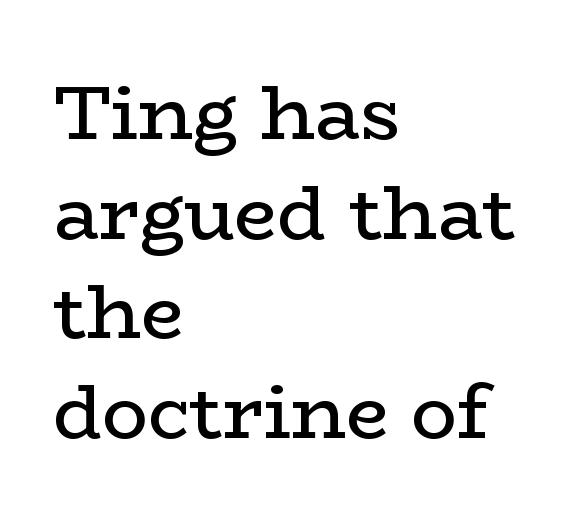
{"serif": "yes", "italic": "no", "bold": "no", "weight": "regular", "width": "wide", "stroke_contrast": "low", "x_height": "medium", "monospaced": "no", "underline": "no", "align": "left", "line_spacing": "normal", "line_spacing_ratio": 1.31, "letter_spacing": "normal", "letter_spacing_em": 0.0, "glyph_px": 76}
